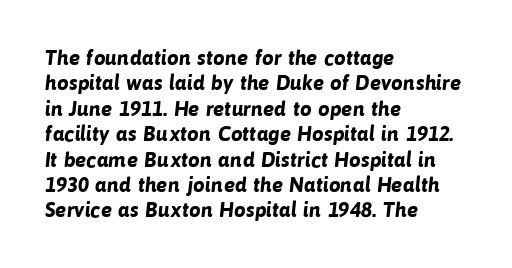
{"bold": "yes", "underline": "no", "align": "left", "line_spacing_ratio": 1.21, "letter_spacing": "normal", "letter_spacing_em": 0.0, "glyph_px": 21}
